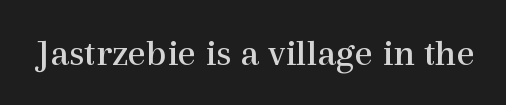
The letterforms sit at book weight or below. This is roman type, the default non-slanted kind. The rendering uses natural spacing where letterforms have individual widths. Only glyphs here, with clear space below each row. Yep, those are serifs on the letters.
